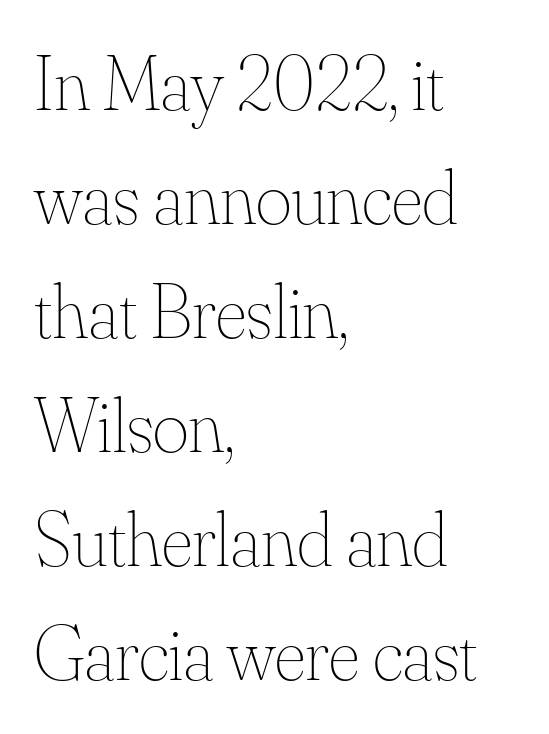
Q: Is the text bold? A: No.
Q: Is the text italic (slanted)? A: No, it is upright.
Q: Is the text underlined? A: No.
Q: How is the paragraph aligned? A: Left-aligned.
Q: Is the spacing between letters normal or unusually wide? A: Normal.
Q: Is the spacing between lines tight, normal or loose? A: Normal.
Q: Width (condensed, normal, or wide)? A: Normal.
Q: Stroke contrast? A: Medium.
Q: x-height? A: Small.
Q: Monospaced? A: No.
